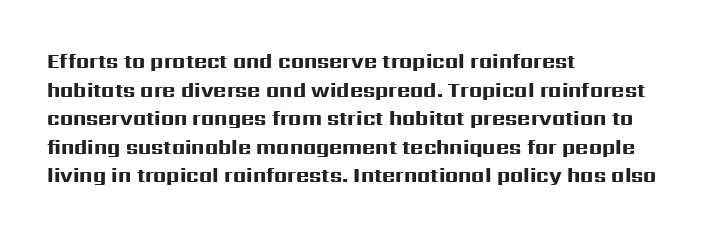
The image shows 20 px bold type, upright; set left-aligned, normal line spacing (1.43x), normal letter spacing, not underlined.
